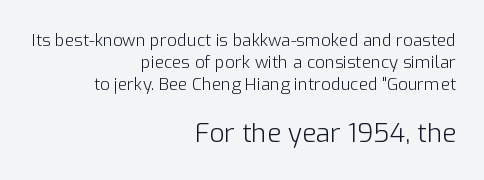
You can tell it's not italic because the verticals are truly vertical. Quick note: interline space is typical. The text block is weighted toward the right margin, trailing off unevenly leftward. This rendering features lettering with no underline. Letter spacing: default. Which of the two is more prominent by size? The second, at the bottom.
